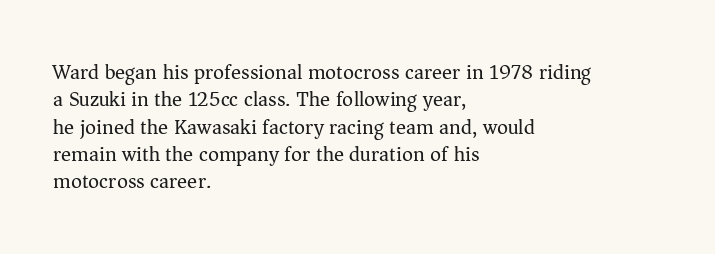
{"italic": "no", "bold": "no", "underline": "no", "align": "left", "line_spacing": "normal", "line_spacing_ratio": 1.3, "letter_spacing": "normal", "letter_spacing_em": 0.0, "glyph_px": 21}
